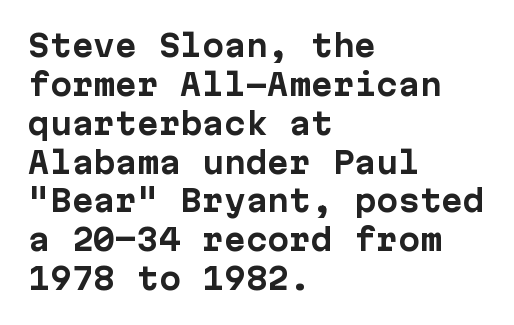
{"serif": "no", "italic": "no", "bold": "yes", "weight": "bold", "width": "normal", "stroke_contrast": "low", "x_height": "medium", "monospaced": "yes", "underline": "no", "align": "left", "line_spacing": "normal", "line_spacing_ratio": 1.34, "letter_spacing": "normal", "letter_spacing_em": 0.0, "glyph_px": 29}
